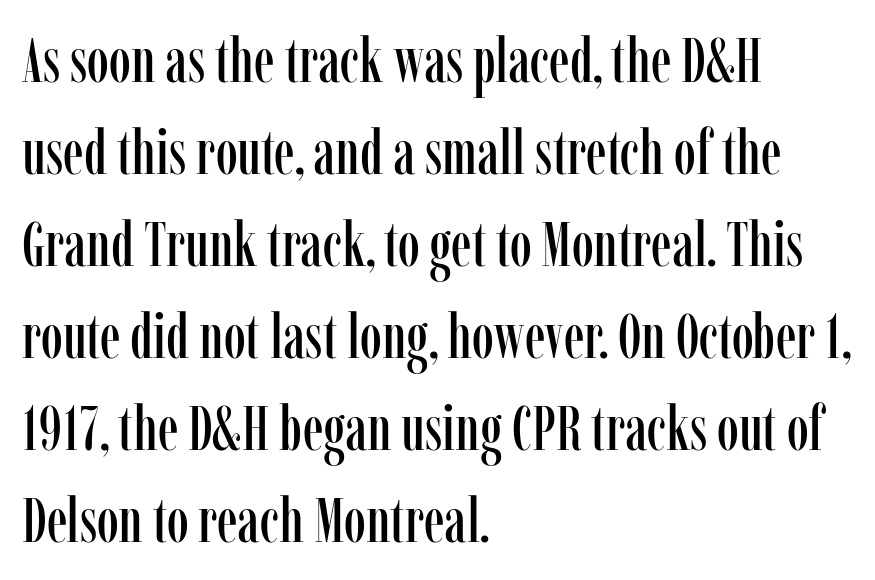
Q: Is the text italic (slanted)? A: No, it is upright.
Q: Is the typeface a serif or a sans-serif typeface? A: Serif.
Q: Is the text underlined? A: No.
Q: How is the paragraph aligned? A: Left-aligned.
Q: Is the spacing between letters normal or unusually wide? A: Normal.
Q: Is the spacing between lines tight, normal or loose? A: Normal.
Q: Width (condensed, normal, or wide)? A: Condensed.
Q: Stroke contrast? A: Low.
Q: x-height? A: Medium.
Q: Monospaced? A: No.
